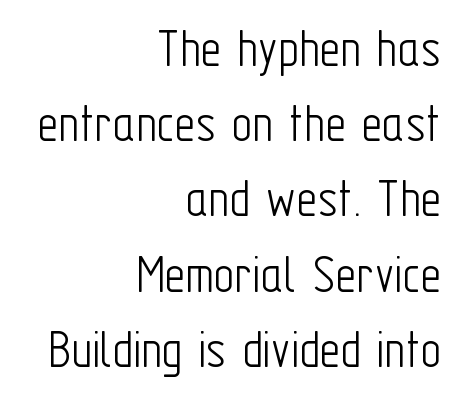
Q: Is the text bold? A: No.
Q: Is the text italic (slanted)? A: No, it is upright.
Q: Is the typeface a serif or a sans-serif typeface? A: Sans-serif.
Q: Is the text underlined? A: No.
Q: How is the paragraph aligned? A: Right-aligned.
Q: Is the spacing between letters normal or unusually wide? A: Normal.
Q: Is the spacing between lines tight, normal or loose? A: Normal.
Q: Width (condensed, normal, or wide)? A: Condensed.
Q: Stroke contrast? A: Low.
Q: x-height? A: Medium.
Q: Monospaced? A: No.
